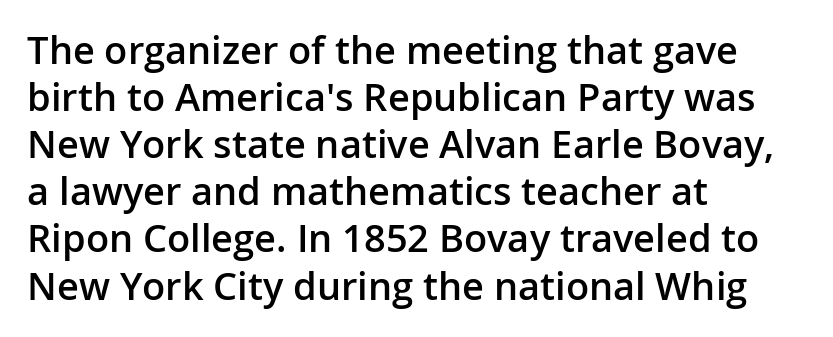
{"serif": "no", "italic": "no", "bold": "semi", "weight": "semibold", "width": "normal", "stroke_contrast": "low", "x_height": "medium", "monospaced": "no", "underline": "no", "align": "left", "line_spacing_ratio": 1.24, "letter_spacing": "normal", "letter_spacing_em": 0.0, "glyph_px": 38}
